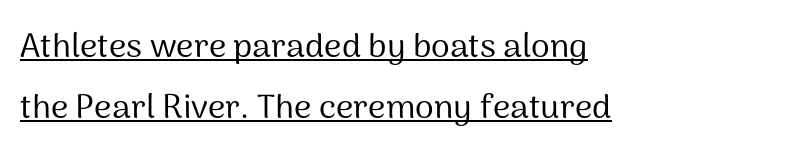
Q: Is the text bold? A: No.
Q: Is the text italic (slanted)? A: No, it is upright.
Q: Is the typeface a serif or a sans-serif typeface? A: Sans-serif.
Q: Is the text underlined? A: Yes.
Q: How is the paragraph aligned? A: Left-aligned.
Q: Is the spacing between letters normal or unusually wide? A: Normal.
Q: Width (condensed, normal, or wide)? A: Normal.
Q: Stroke contrast? A: Medium.
Q: x-height? A: Medium.
Q: Monospaced? A: No.
